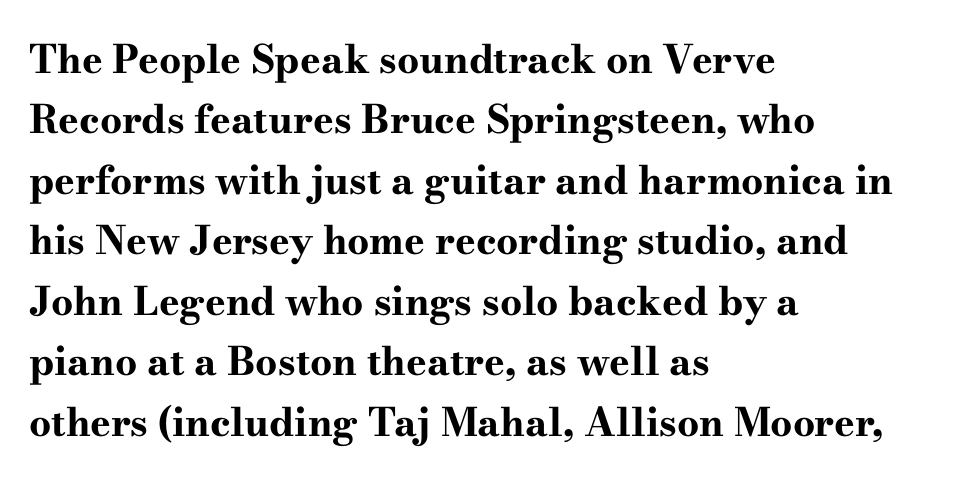
The image shows 39 px bold, wide serif type, upright; set left-aligned, normal line spacing (1.55x), normal letter spacing, not underlined; high stroke contrast and a small x-height.
